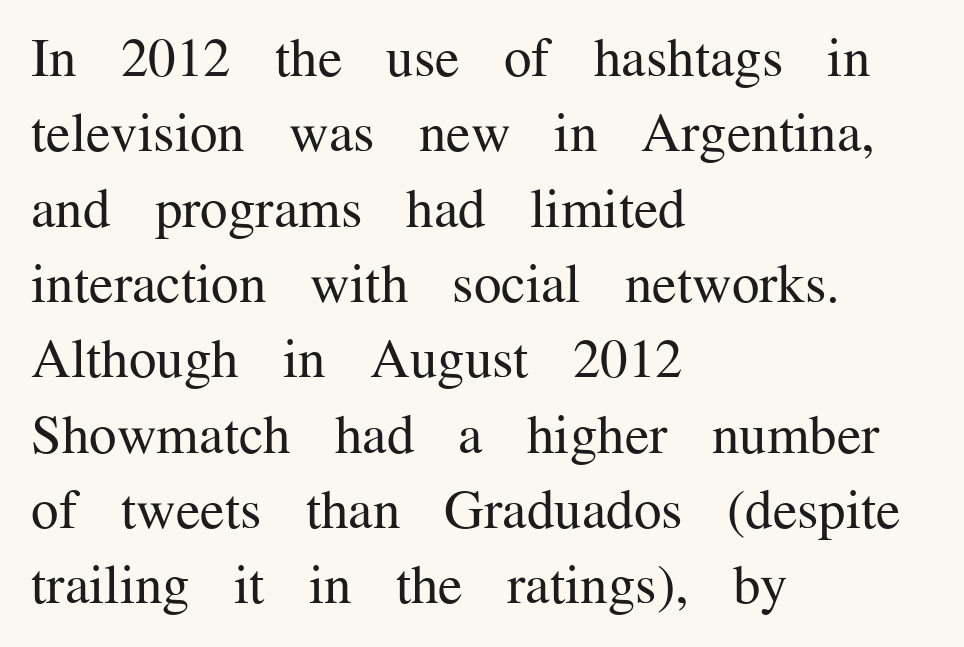
{"serif": "yes", "italic": "no", "bold": "no", "weight": "regular", "width": "normal", "stroke_contrast": "medium", "x_height": "medium", "monospaced": "no", "underline": "no", "align": "left", "line_spacing": "normal", "line_spacing_ratio": 1.37, "letter_spacing": "normal", "letter_spacing_em": 0.0, "glyph_px": 55}
